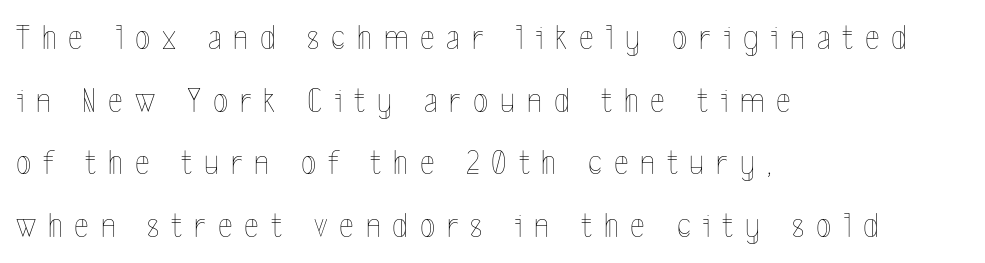
The image shows 35 px thin, condensed type, upright; set left-aligned, line spacing 1.79x, unusually wide letter spacing (+0.34 em), not underlined; a medium x-height.
